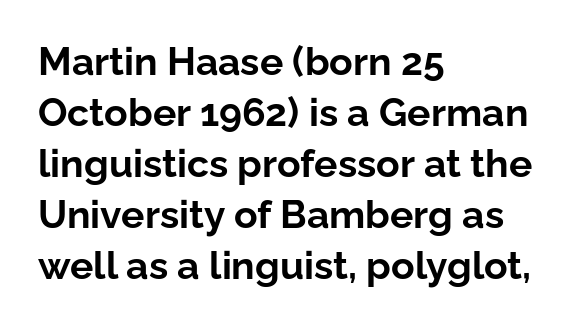
Q: Is the text bold? A: Yes.
Q: Is the text italic (slanted)? A: No, it is upright.
Q: Is the typeface a serif or a sans-serif typeface? A: Sans-serif.
Q: Is the text underlined? A: No.
Q: How is the paragraph aligned? A: Left-aligned.
Q: Is the spacing between letters normal or unusually wide? A: Normal.
Q: Is the spacing between lines tight, normal or loose? A: Normal.
Q: Width (condensed, normal, or wide)? A: Normal.
Q: Stroke contrast? A: Low.
Q: x-height? A: Medium.
Q: Monospaced? A: No.
